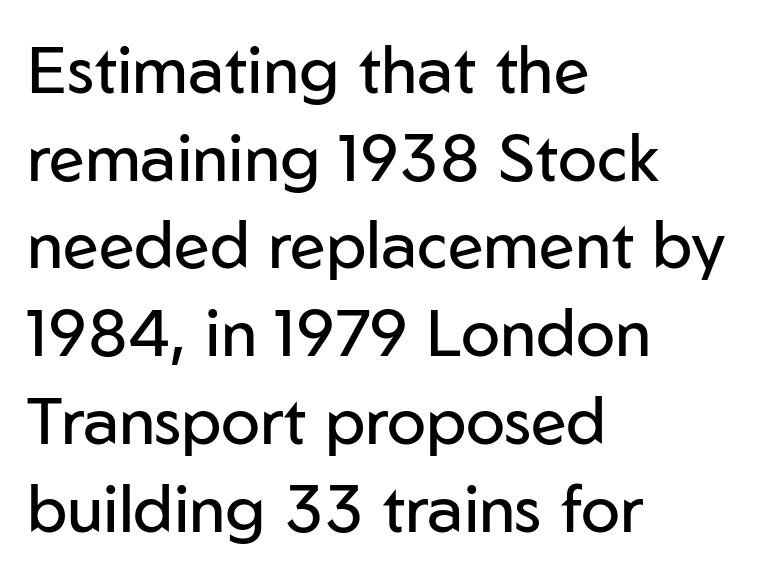
{"serif": "no", "italic": "no", "bold": "no", "weight": "regular", "width": "normal", "stroke_contrast": "low", "x_height": "medium", "monospaced": "no", "underline": "no", "align": "left", "line_spacing": "normal", "line_spacing_ratio": 1.35, "letter_spacing": "normal", "letter_spacing_em": 0.0, "glyph_px": 65}
